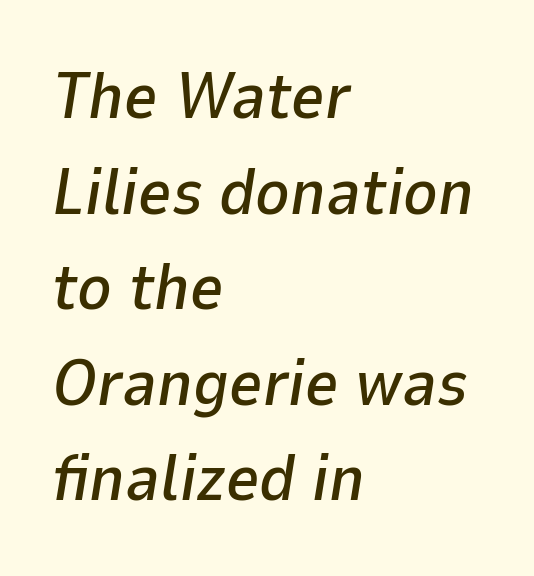
{"italic": "yes", "lean": "right", "slant_degrees": 9, "width": "normal", "stroke_contrast": "low", "x_height": "medium", "monospaced": "no", "underline": "no", "align": "left", "line_spacing": "normal", "line_spacing_ratio": 1.47, "letter_spacing": "normal", "letter_spacing_em": 0.0, "glyph_px": 65}
